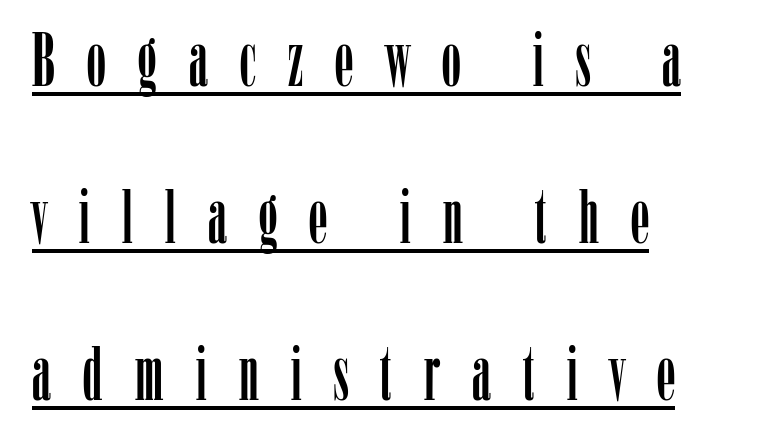
Tracking here is generous; glyphs stand well apart from one another. The typeface chosen for these lines features serifs. Character widths vary here, with narrow letters taking less room than wide ones. These characters rest on top of a visible drawn line. These lines were composed using upright roman letters. Loosely led — the rows are spread out.
